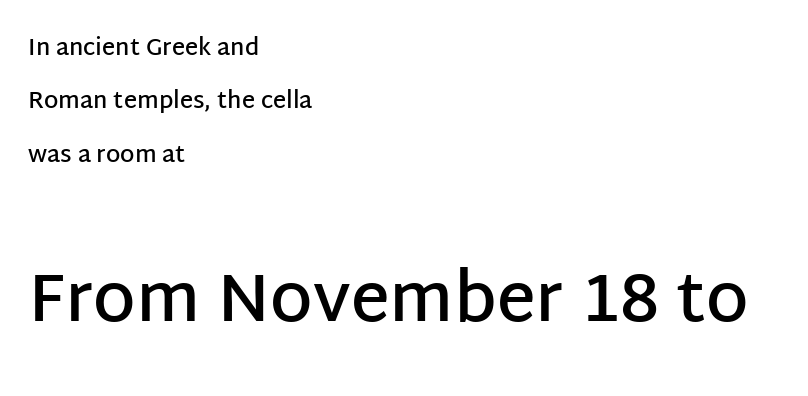
{"serif": "no", "italic": "no", "bold": "semi", "weight": "semibold", "width": "normal", "stroke_contrast": "low", "x_height": "large", "monospaced": "no", "underline": "no", "align": "left", "line_spacing": "loose", "line_spacing_ratio": 2.32, "letter_spacing": "normal", "letter_spacing_em": 0.0, "larger_block": "second", "size_ratio": 2.96, "glyph_px": 68}
